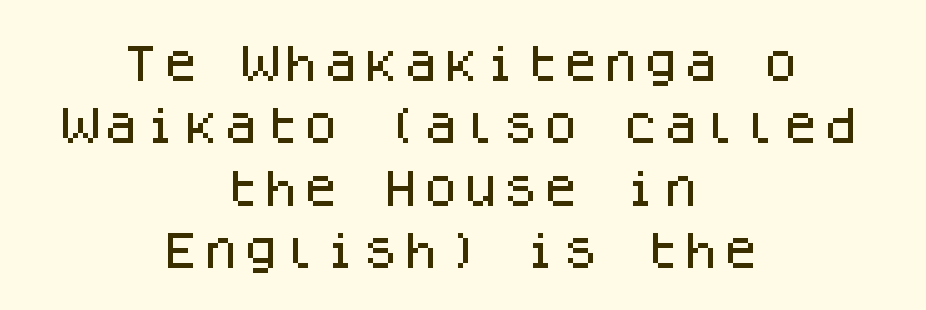
Examine the stroke ends and you'll find no serifs. The lines in this sample share a center point and differ in where they start and stop. The letterforms sit shoulder to shoulder at normal distance. The string is rendered with underlining switched off. Do the characters align in a grid? Yes, the font is monospaced.
